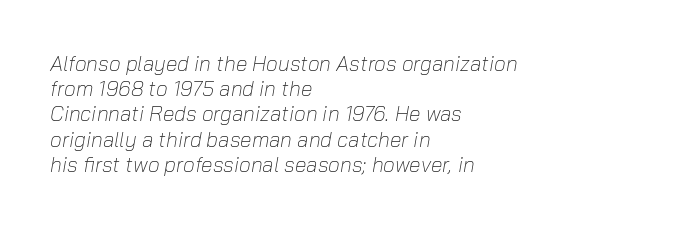
When letters slant like this, we call the style italic. Plain, unruled lines of type. The passage shown is not bold in any degree. In terms of letterspacing, this is plain default setting. The paragraph shown leans on its left margin.
